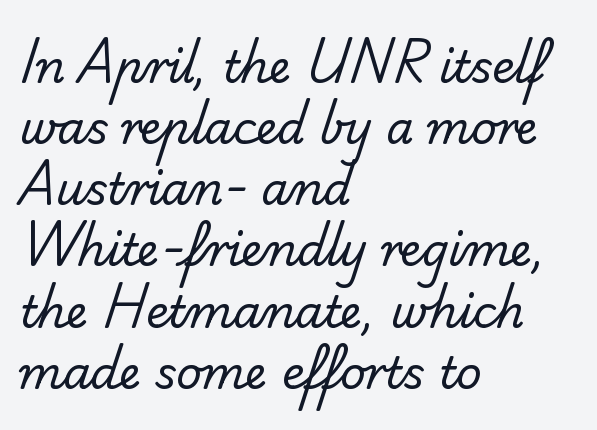
{"serif": "no", "bold": "no", "weight": "regular", "width": "normal", "stroke_contrast": "low", "x_height": "small", "monospaced": "no", "underline": "no", "align": "left", "line_spacing": "normal", "line_spacing_ratio": 1.39, "letter_spacing": "normal", "letter_spacing_em": 0.0, "glyph_px": 44}
